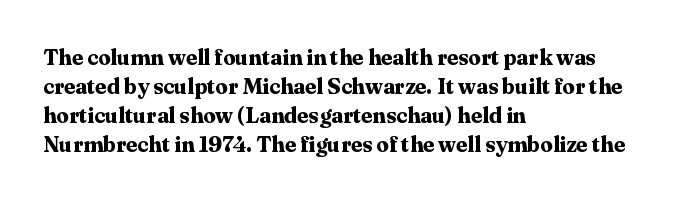
Q: Is the text bold? A: Yes.
Q: Is the text italic (slanted)? A: No, it is upright.
Q: Is the text underlined? A: No.
Q: How is the paragraph aligned? A: Left-aligned.
Q: Is the spacing between letters normal or unusually wide? A: Normal.
Q: Is the spacing between lines tight, normal or loose? A: Normal.
